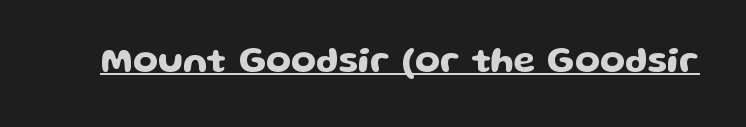
{"serif": "no", "italic": "no", "width": "wide", "stroke_contrast": "low", "x_height": "medium", "monospaced": "no", "underline": "yes", "letter_spacing": "normal", "letter_spacing_em": 0.0, "glyph_px": 36}
